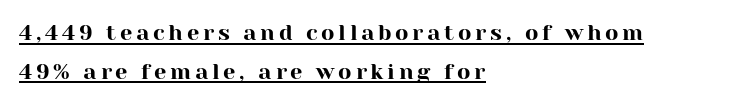
Q: Is the text italic (slanted)? A: No, it is upright.
Q: Is the text underlined? A: Yes.
Q: How is the paragraph aligned? A: Left-aligned.
